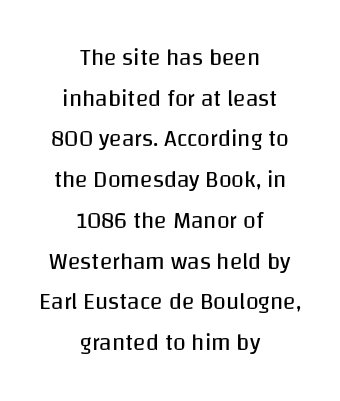
Q: Is the text bold? A: No.
Q: Is the text italic (slanted)? A: No, it is upright.
Q: Is the text underlined? A: No.
Q: How is the paragraph aligned? A: Centered.
Q: Is the spacing between letters normal or unusually wide? A: Normal.
